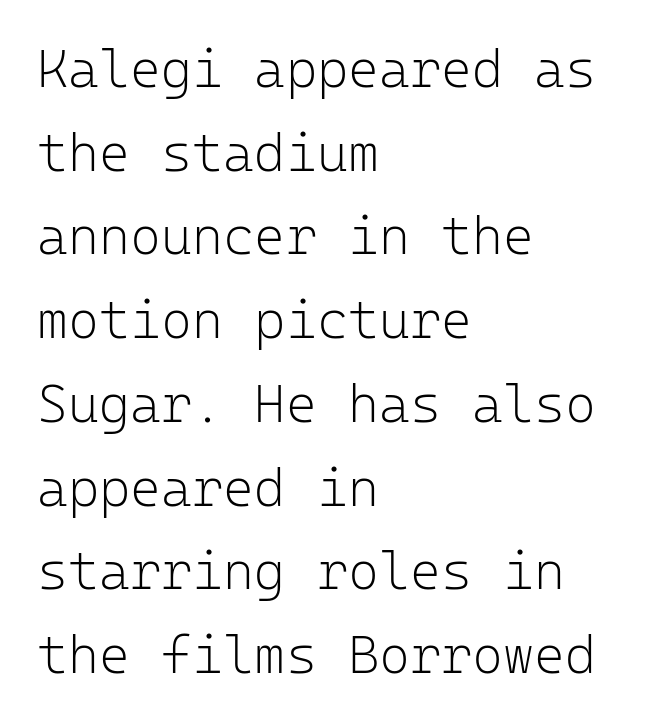
{"serif": "no", "italic": "no", "bold": "no", "weight": "light", "width": "normal", "stroke_contrast": "low", "x_height": "medium", "monospaced": "yes", "underline": "no", "align": "left", "line_spacing": "normal", "line_spacing_ratio": 1.58, "letter_spacing": "normal", "letter_spacing_em": 0.0, "glyph_px": 53}
